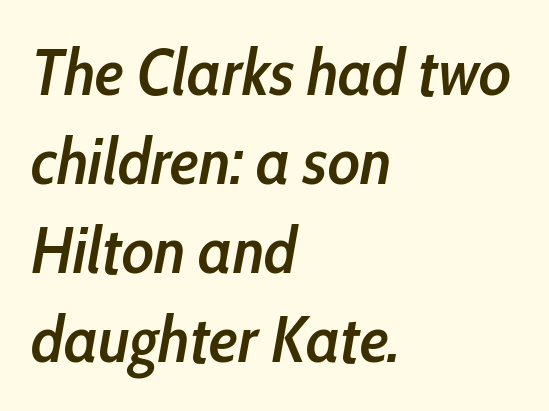
The image shows 66 px semibold, condensed type, italic (leaning right); set left-aligned, normal line spacing (1.35x), normal letter spacing, not underlined; low stroke contrast and a medium x-height.
